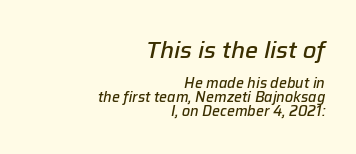
Plain, unruled lines of type. Each new line begins almost immediately beneath the previous one. In terms of letterspacing, this is plain default setting. Firm but not heavy-handed strokes: this text is semibold. The font's italic variant was chosen for this text. A student would call this right alignment; a typographer would say flush right, rag left.
